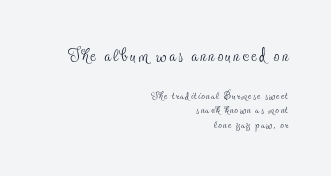
The line-height multiplier appears low, near solid setting. Is the stroke heavy? The answer is a plain regular-or-lighter. Short and long lines alike share a common ending point at right. The letters in the upper block stand taller than those in the block below. Underline: absent.
